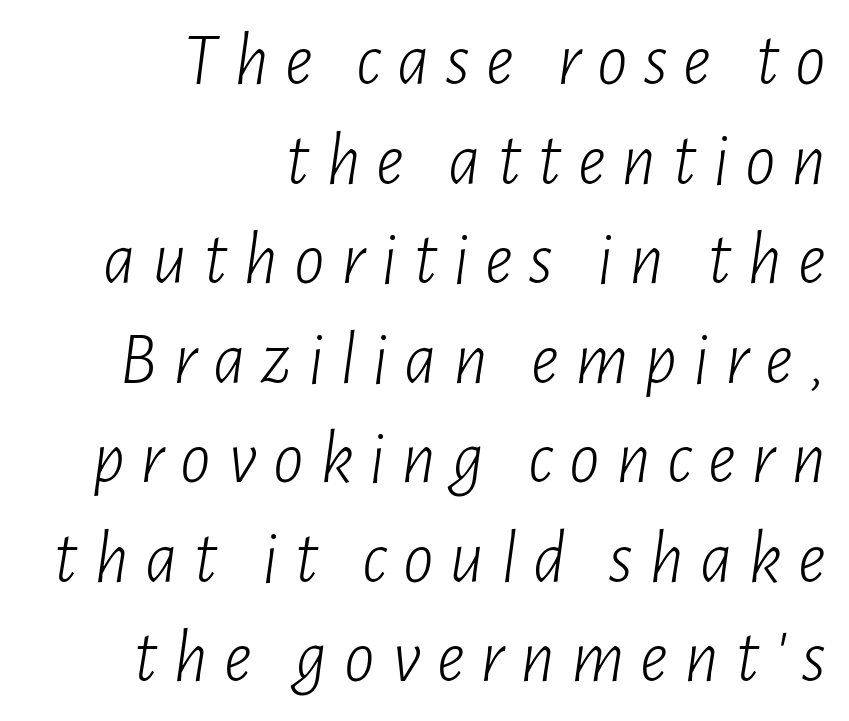
This reads as an unemphasized weight, regular at the heaviest. The letters advance in unequal steps, a hallmark of proportional type. Visually the block forms a straight wall on the right and a jagged coastline on the left. Emphasis-style slanted type is in use. Honestly, there is no underline to notice here at all. The letters are spread apart with noticeably loose tracking.
